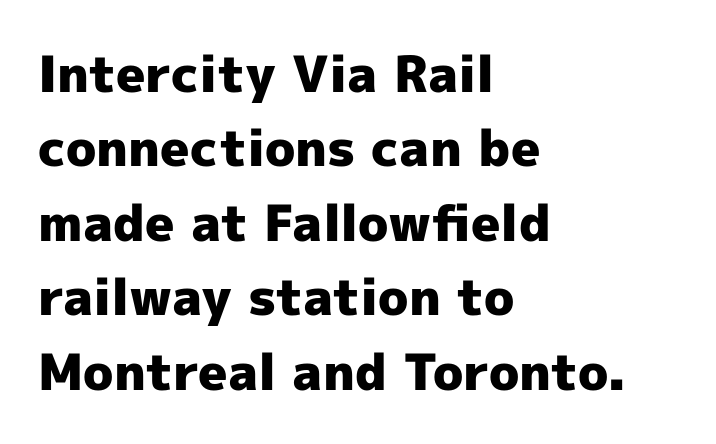
The image shows 50 px heavy sans-serif type, upright; set left-aligned, normal line spacing (1.49x), normal letter spacing, not underlined; a medium x-height.
